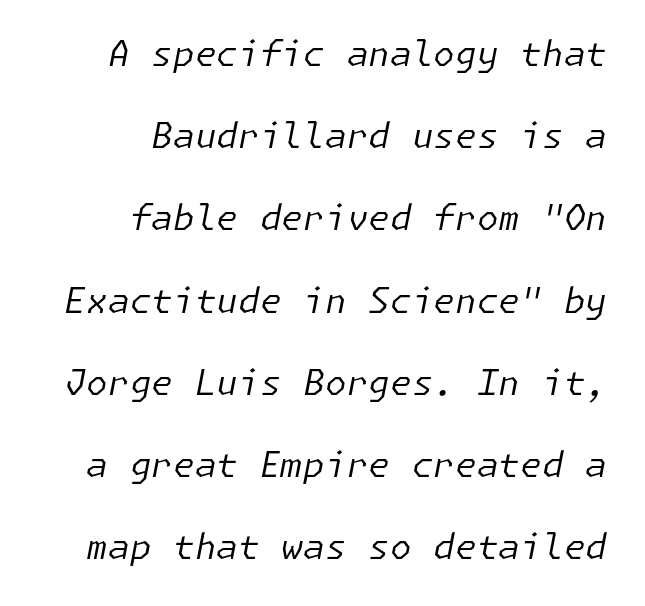
The rendering applies a slant to the glyphs. Observe the ordinary spacing: letters are neighbours, not strangers. The paragraph shown leans on its right margin. Weight: in the light-to-regular range.
